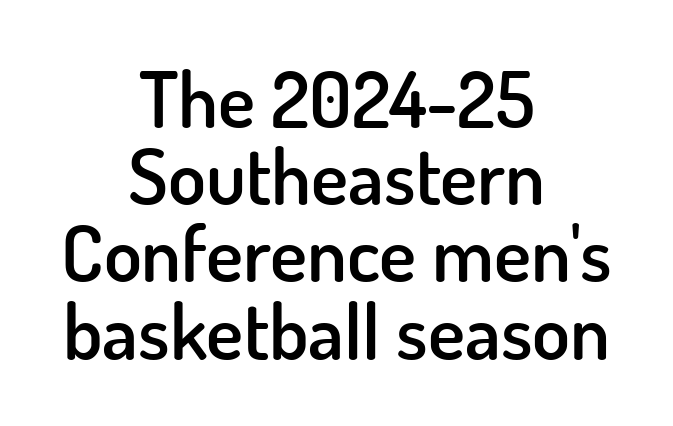
Q: Is the text bold? A: Semi-bold.
Q: Is the text italic (slanted)? A: No, it is upright.
Q: Is the typeface a serif or a sans-serif typeface? A: Sans-serif.
Q: Is the text underlined? A: No.
Q: How is the paragraph aligned? A: Centered.
Q: Is the spacing between letters normal or unusually wide? A: Normal.
Q: Is the spacing between lines tight, normal or loose? A: Tight.
Q: Width (condensed, normal, or wide)? A: Normal.
Q: Stroke contrast? A: Low.
Q: x-height? A: Small.
Q: Monospaced? A: No.
